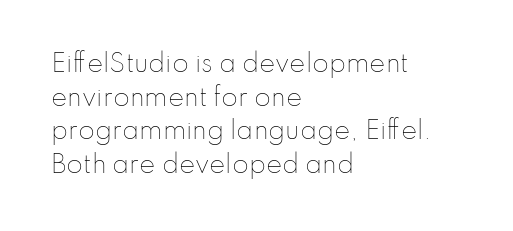
Q: Is the text bold? A: No.
Q: Is the text italic (slanted)? A: No, it is upright.
Q: Is the text underlined? A: No.
Q: How is the paragraph aligned? A: Left-aligned.
Q: Is the spacing between letters normal or unusually wide? A: Normal.
Q: Is the spacing between lines tight, normal or loose? A: Normal.
